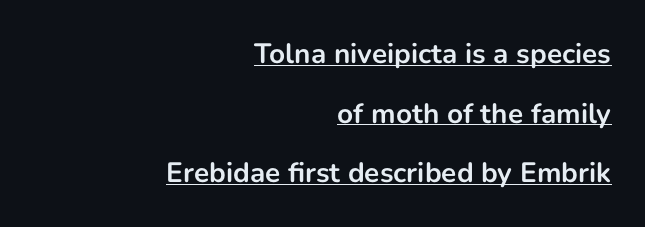
Thick stems and heavy bowls — unmistakably bold. Typographically, this falls in the sans-serif category. This rendering leaves character spacing at its baseline value. You could fit nearly another row in the gap between these rows.
